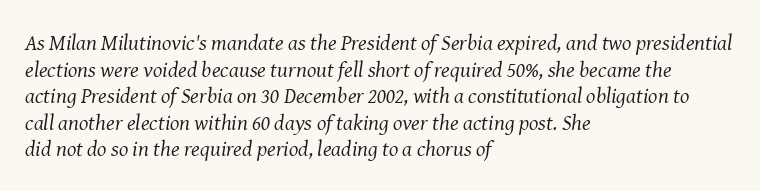
Q: Is the text bold? A: No.
Q: Is the text italic (slanted)? A: Yes, it leans right by about 8 degrees.
Q: Is the text underlined? A: No.
Q: How is the paragraph aligned? A: Left-aligned.
Q: Is the spacing between letters normal or unusually wide? A: Normal.
